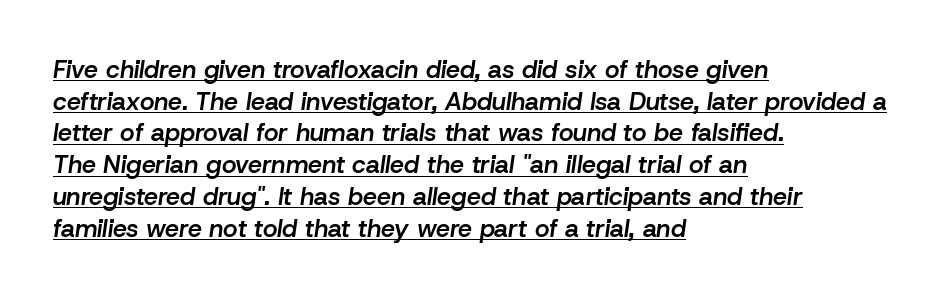
I'd describe the lettering as semibold — firm but not a full bold. Underlined type. The lines are quadded left. No extra tracking has been applied to these lines.
